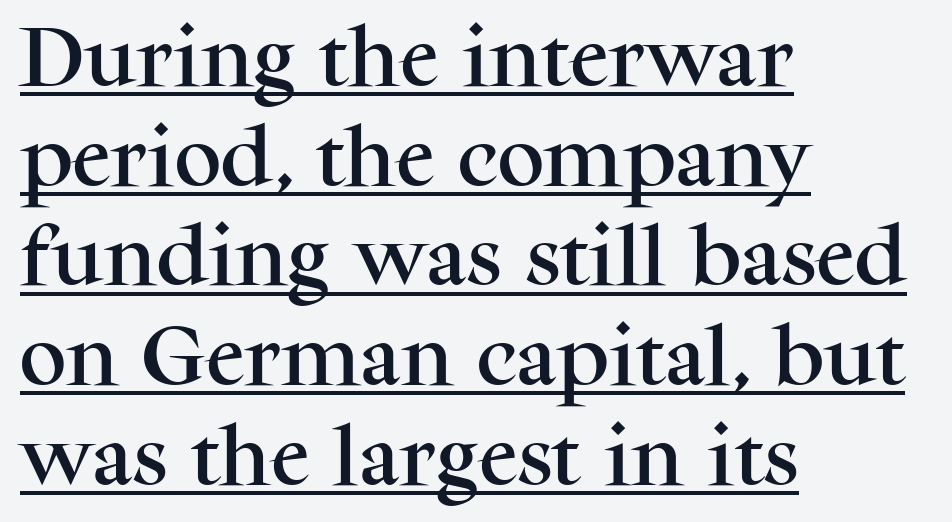
Q: Is the text italic (slanted)? A: No, it is upright.
Q: Is the typeface a serif or a sans-serif typeface? A: Serif.
Q: Is the text underlined? A: Yes.
Q: How is the paragraph aligned? A: Left-aligned.
Q: Is the spacing between letters normal or unusually wide? A: Normal.
Q: Is the spacing between lines tight, normal or loose? A: Normal.
Q: Width (condensed, normal, or wide)? A: Normal.
Q: Stroke contrast? A: Medium.
Q: x-height? A: Medium.
Q: Monospaced? A: No.
